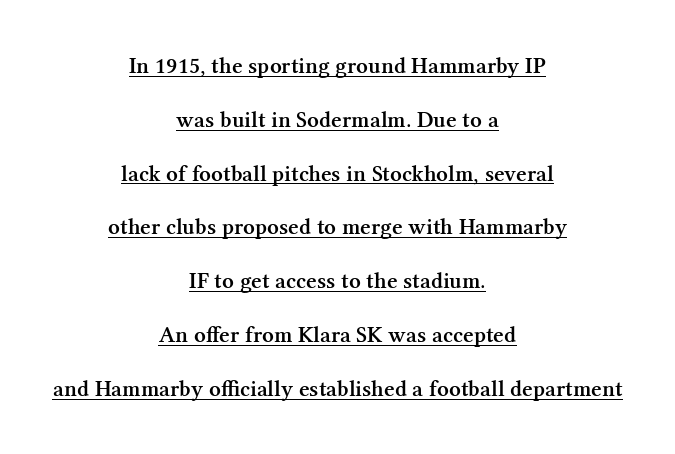
Q: Is the text bold? A: Semi-bold.
Q: Is the text italic (slanted)? A: No, it is upright.
Q: Is the text underlined? A: Yes.
Q: How is the paragraph aligned? A: Centered.
Q: Is the spacing between letters normal or unusually wide? A: Normal.
Q: Is the spacing between lines tight, normal or loose? A: Loose.
